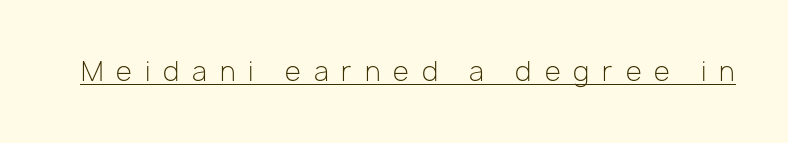
Descenders here cross a horizontal rule under the line. How are the letters spaced? Widely, with obvious added tracking. Does the lettering tilt? It doesn't — this is upright. This is not heavy type; no bold has been used.
